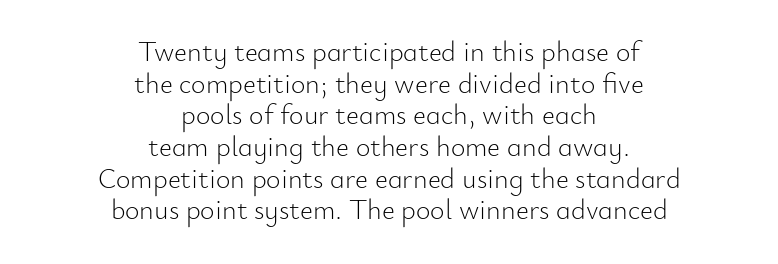
Quick note: not italic, upright. The characters are drawn with everyday or finer stroke widths. Where is the straight margin? There isn't one; the lines are centered. Do the characters align in a grid? No, the font is proportional. Letterform terminals end flat and unadorned throughout the passage.
